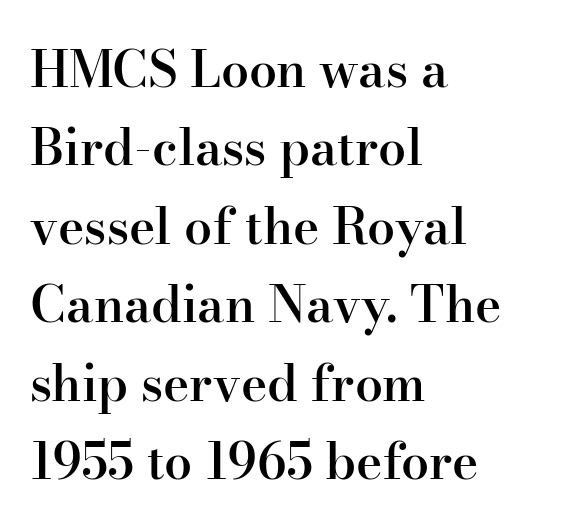
Italic? Not at all — the glyphs are vertical. Evenly set lines give the paragraph a standard silhouette. Honestly, there is no underline to notice here at all. The rendering uses natural spacing where letterforms have individual widths.
